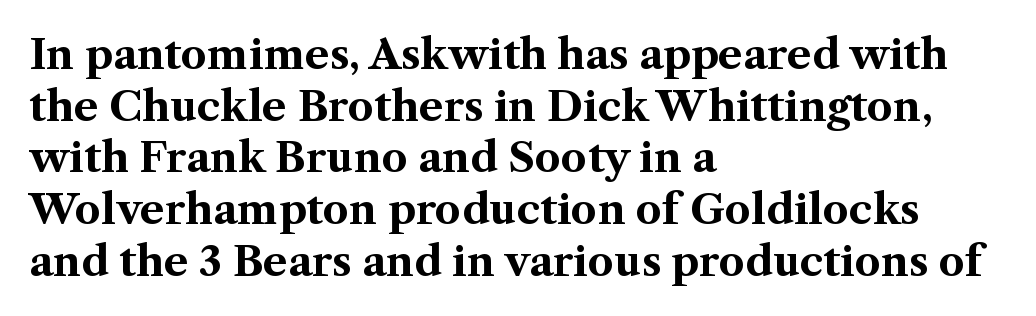
The image shows 41 px bold serif type, upright; set left-aligned, normal line spacing (1.26x), normal letter spacing, not underlined; medium stroke contrast and a medium x-height.
